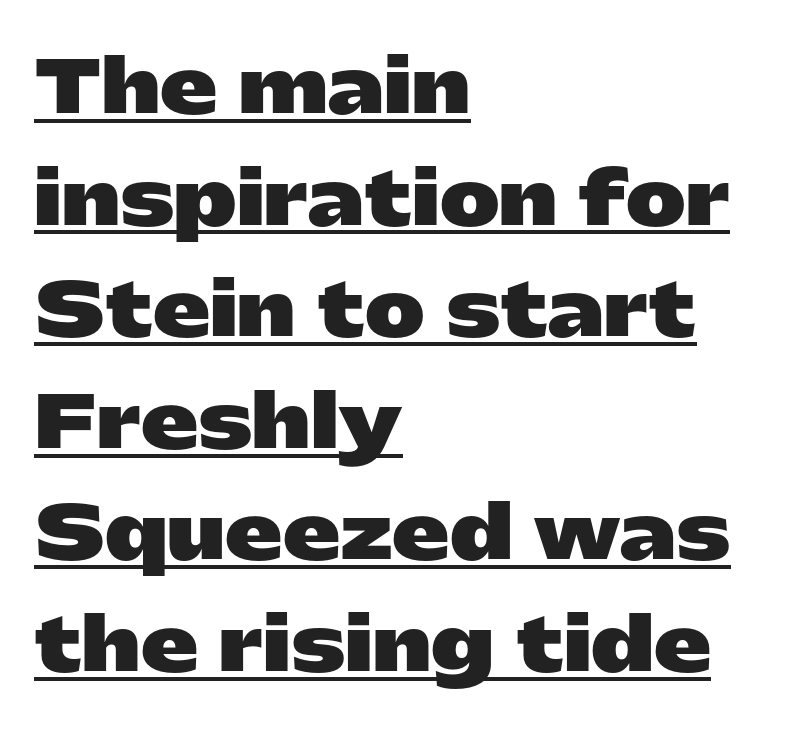
The passage shown is underscored from start to finish. These lines carry a lot of weight — the face is fully bold. Quick note: interline space is typical. Varying glyph widths throughout — classic text-font behaviour. Each word holds together tightly as a unit, with standard inter-letter gaps.
